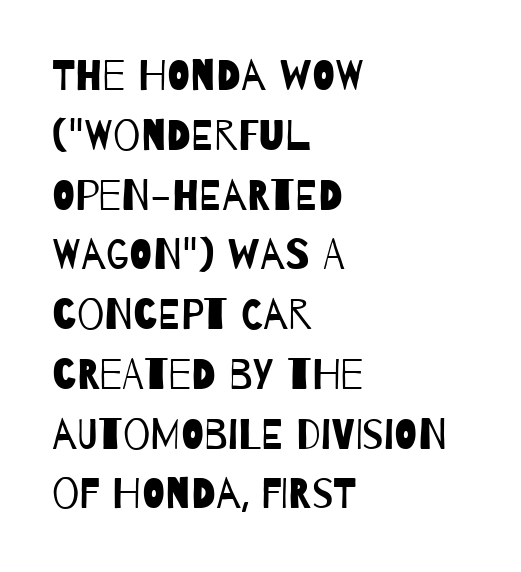
Q: Is the text bold? A: No.
Q: Is the typeface a serif or a sans-serif typeface? A: Sans-serif.
Q: Is the text underlined? A: No.
Q: How is the paragraph aligned? A: Left-aligned.
Q: Is the spacing between letters normal or unusually wide? A: Normal.
Q: Is the spacing between lines tight, normal or loose? A: Normal.
Q: Width (condensed, normal, or wide)? A: Condensed.
Q: Stroke contrast? A: Low.
Q: x-height? A: Large.
Q: Monospaced? A: No.
